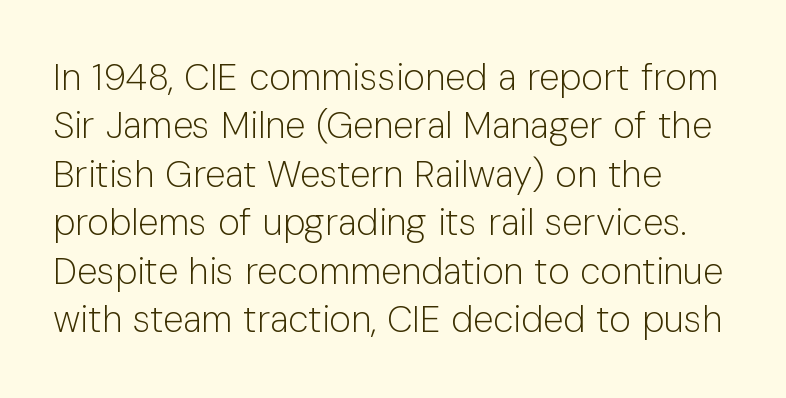
Q: Is the text bold? A: No.
Q: Is the text italic (slanted)? A: No, it is upright.
Q: Is the typeface a serif or a sans-serif typeface? A: Sans-serif.
Q: Is the text underlined? A: No.
Q: How is the paragraph aligned? A: Left-aligned.
Q: Is the spacing between letters normal or unusually wide? A: Normal.
Q: Is the spacing between lines tight, normal or loose? A: Normal.
Q: Width (condensed, normal, or wide)? A: Normal.
Q: Stroke contrast? A: Low.
Q: x-height? A: Medium.
Q: Monospaced? A: No.
